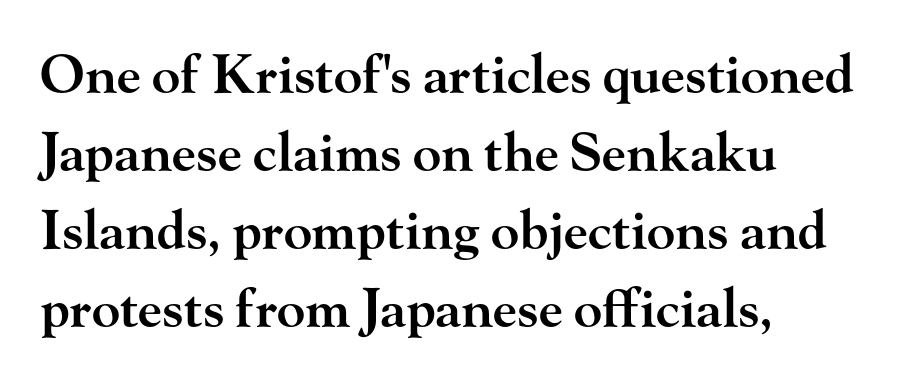
{"serif": "yes", "italic": "no", "bold": "semi", "weight": "semibold", "width": "wide", "stroke_contrast": "high", "x_height": "small", "monospaced": "no", "underline": "no", "align": "left", "line_spacing": "normal", "line_spacing_ratio": 1.47, "letter_spacing": "normal", "letter_spacing_em": 0.0, "glyph_px": 53}
